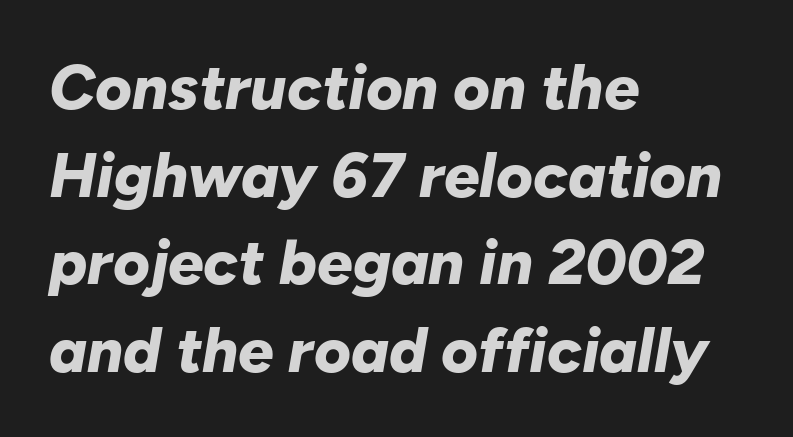
Q: Is the text bold? A: Yes.
Q: Is the text italic (slanted)? A: Yes, it leans right by about 10 degrees.
Q: Is the text underlined? A: No.
Q: How is the paragraph aligned? A: Left-aligned.
Q: Is the spacing between letters normal or unusually wide? A: Normal.
Q: Is the spacing between lines tight, normal or loose? A: Normal.
Q: Width (condensed, normal, or wide)? A: Normal.
Q: Stroke contrast? A: Low.
Q: x-height? A: Medium.
Q: Monospaced? A: No.
